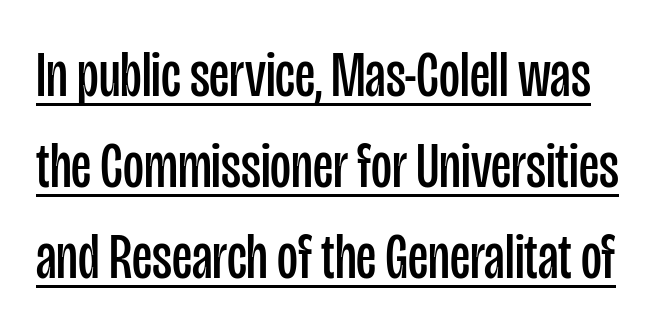
Caption: lettering with a line underneath. Spacing verdict: proportional, widths tailored to each character. I'd call this a sans setting — the letters go barefoot. The letters look calm and open, with moderate or lighter stems. No italicization has been applied; the sample stays upright.
